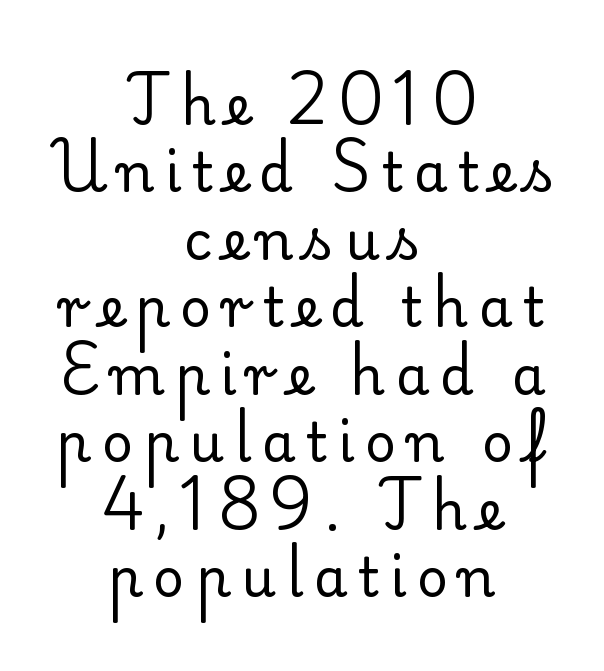
Q: Is the text bold? A: No.
Q: Is the text italic (slanted)? A: No, it is upright.
Q: Is the typeface a serif or a sans-serif typeface? A: Serif.
Q: Is the text underlined? A: No.
Q: How is the paragraph aligned? A: Centered.
Q: Is the spacing between letters normal or unusually wide? A: Unusually wide.
Q: Is the spacing between lines tight, normal or loose? A: Normal.
Q: Width (condensed, normal, or wide)? A: Normal.
Q: Stroke contrast? A: Low.
Q: x-height? A: Small.
Q: Monospaced? A: No.
